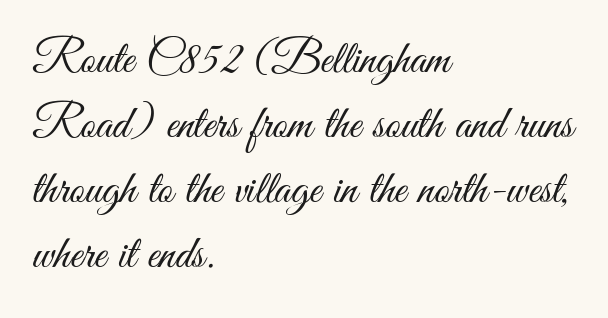
Spacing verdict: proportional, widths tailored to each character. Is this a heavy cut? Hardly; it is regular or lighter. Line spacing here is normal. This rendering leaves character spacing at its baseline value. Type without underlining.
